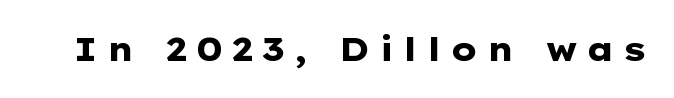
Looks like regular typesetting: each glyph gets only the width it needs. This sample uses expanded letter spacing, leaving extra air between glyphs. This rendering features lettering with no underline. The characters look thick and weighty, a clear bold.
